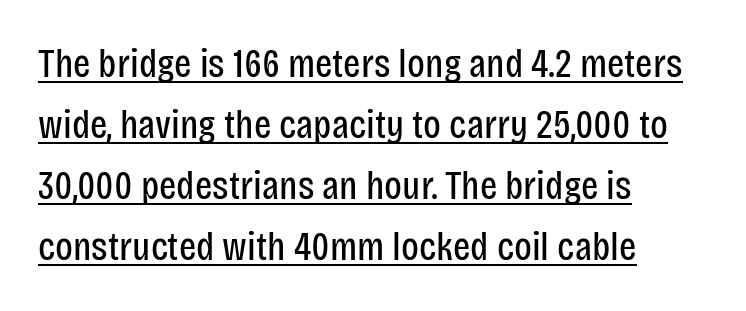
The font sits on the lighter half of the weight spectrum, regular included. The face used here appears with an underline applied. The block of text has a typical density, with ordinary space between rows. This sample uses plain, unmodified letter spacing. The type sits square on the baseline with zero lean. Where is the straight margin? On the left.
